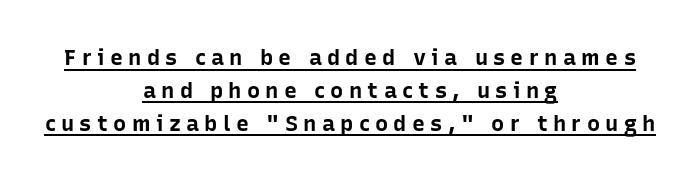
The image shows 22 px bold type, upright; set centered, normal line spacing (1.49x), unusually wide letter spacing (+0.24 em), underlined.
